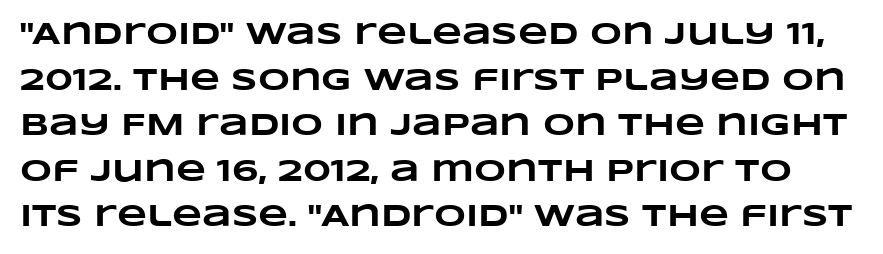
Q: Is the text bold? A: Yes.
Q: Is the text underlined? A: No.
Q: Is the spacing between letters normal or unusually wide? A: Normal.
Q: Is the spacing between lines tight, normal or loose? A: Normal.
Q: Width (condensed, normal, or wide)? A: Wide.
Q: Stroke contrast? A: Low.
Q: x-height? A: Large.
Q: Monospaced? A: No.
